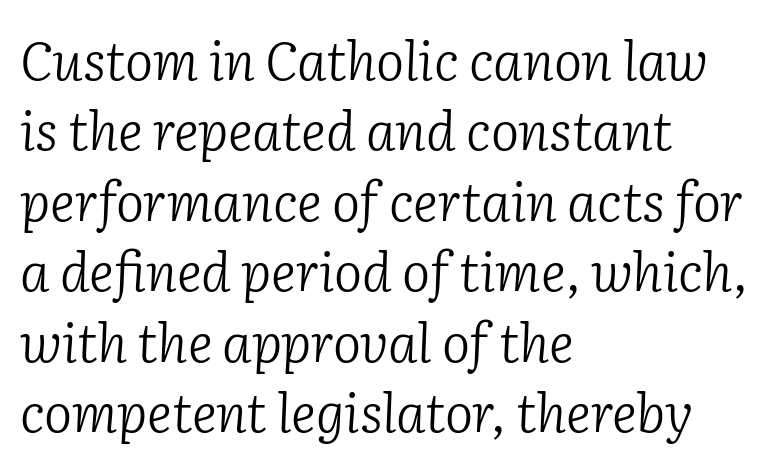
The axis of the letterforms is tilted away from vertical. Each row of text sits above clean, open space. These lines are rendered in a variable-pitch font. Letters have the restrained weight of plain body copy at most. Teacher's note: observe the even left margin — that is flush-left alignment. Check where the strokes stop: tiny serifs finish them off.
